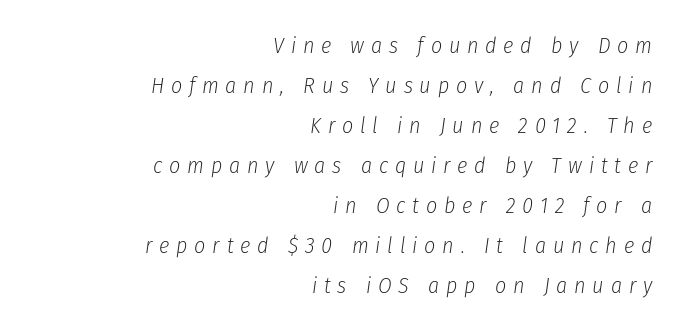
{"italic": "yes", "lean": "right", "slant_degrees": 8, "bold": "no", "underline": "no", "align": "right", "line_spacing_ratio": 1.82, "letter_spacing": "wide", "letter_spacing_em": 0.31, "glyph_px": 22}
